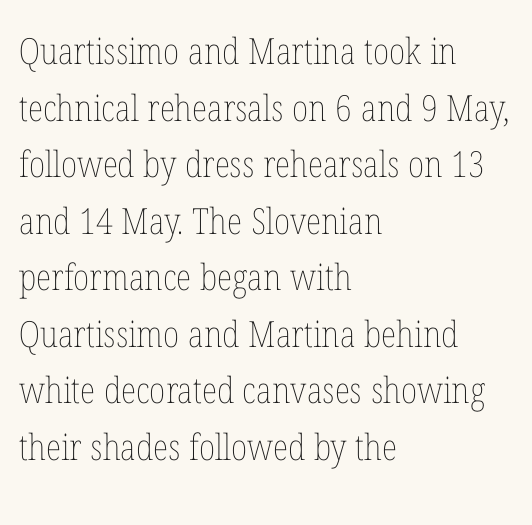
{"italic": "no", "bold": "no", "weight": "thin", "width": "condensed", "stroke_contrast": "low", "x_height": "medium", "monospaced": "no", "underline": "no", "align": "left", "line_spacing": "normal", "line_spacing_ratio": 1.57, "letter_spacing": "normal", "letter_spacing_em": 0.0, "glyph_px": 36}
